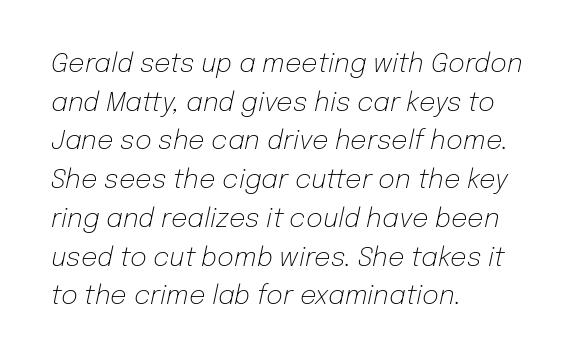
Whoever set this chose a conventional vertical rhythm. The passage is arranged the way most books set body copy — flush left. The letterforms sit shoulder to shoulder at normal distance. Slant detected: the letters are inclined. Honestly, there is no underline to notice here at all. The typesetting does not lean heavy: it is not bold.
